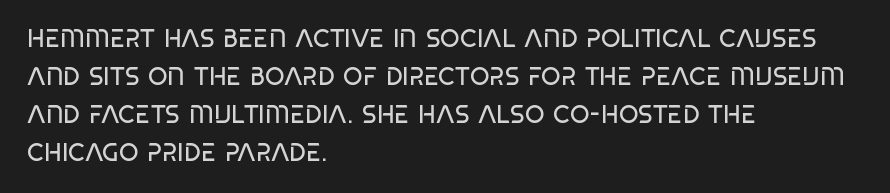
The font's upright variant was chosen for this text. The specimen omits any rule beneath the text block's lines. All the whitespace from short lines collects on the right. Tracking here is standard; glyphs follow each other at the usual distance.
